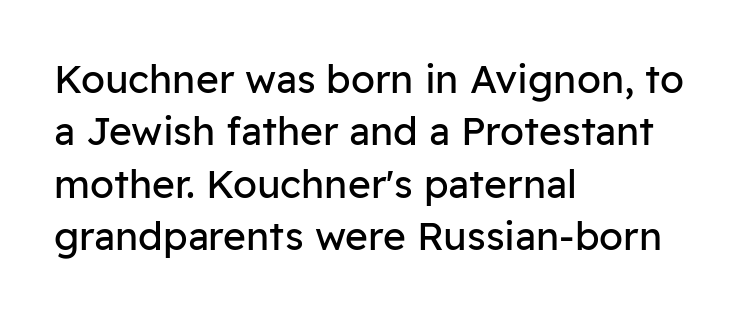
{"serif": "no", "italic": "no", "bold": "no", "weight": "regular", "width": "normal", "stroke_contrast": "low", "x_height": "medium", "monospaced": "no", "underline": "no", "align": "left", "line_spacing": "normal", "line_spacing_ratio": 1.34, "letter_spacing": "normal", "letter_spacing_em": 0.0, "glyph_px": 39}
